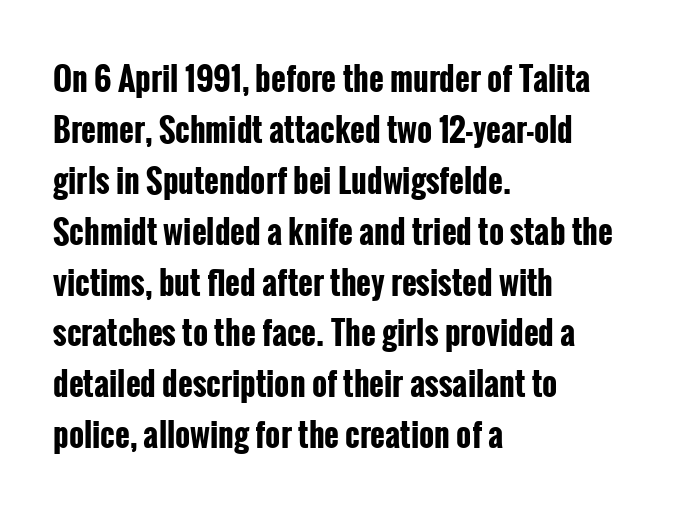
The image shows 32 px bold, condensed sans-serif type, upright; set left-aligned, normal line spacing (1.59x), normal letter spacing, not underlined; low stroke contrast and a medium x-height.
